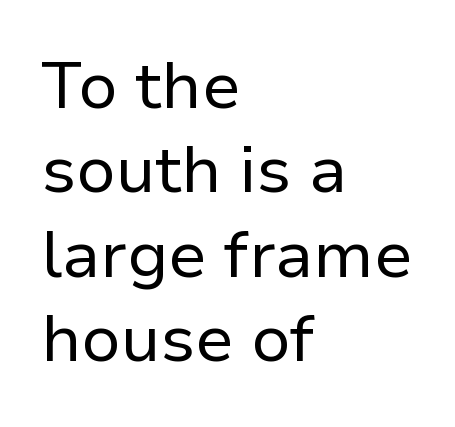
{"serif": "no", "italic": "no", "bold": "no", "weight": "regular", "width": "normal", "stroke_contrast": "low", "x_height": "medium", "monospaced": "no", "underline": "no", "align": "left", "line_spacing": "normal", "line_spacing_ratio": 1.28, "letter_spacing": "normal", "letter_spacing_em": 0.0, "glyph_px": 66}
